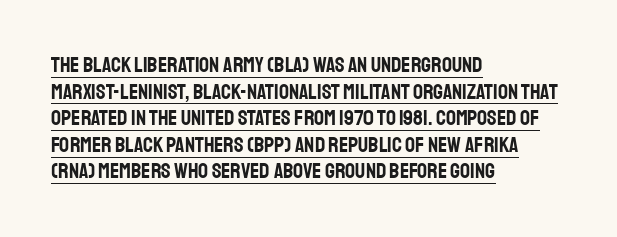
{"italic": "no", "underline": "yes", "align": "left", "line_spacing_ratio": 1.21, "letter_spacing": "normal", "letter_spacing_em": 0.0, "glyph_px": 22}
